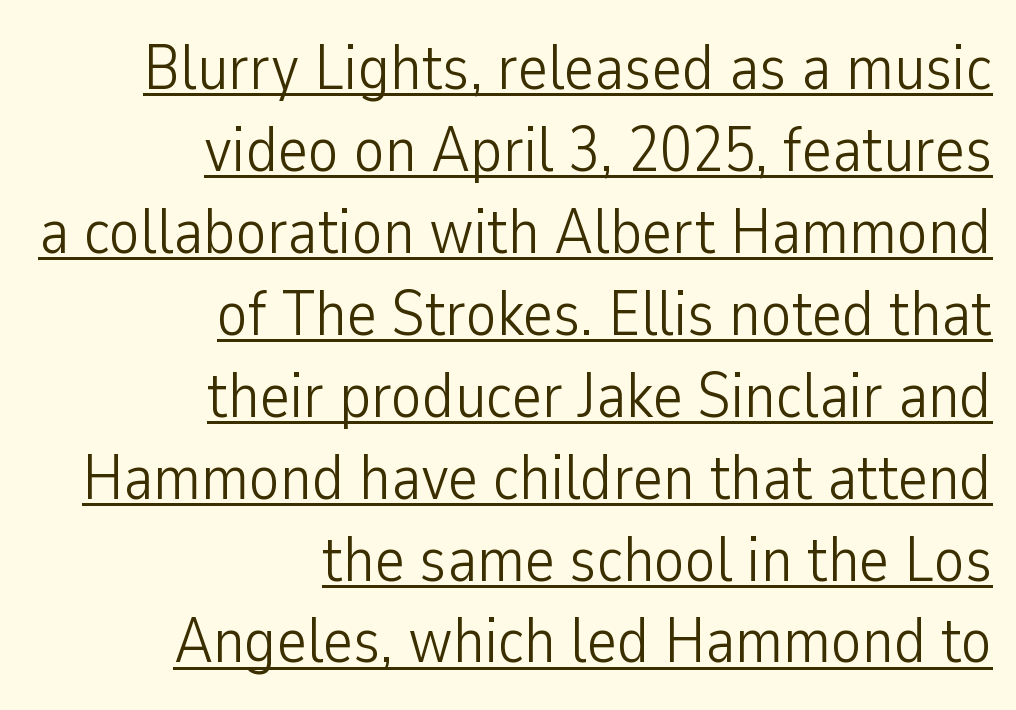
{"serif": "no", "italic": "no", "bold": "no", "weight": "light", "width": "condensed", "stroke_contrast": "low", "x_height": "medium", "monospaced": "no", "underline": "yes", "align": "right", "line_spacing": "normal", "line_spacing_ratio": 1.28, "letter_spacing": "normal", "letter_spacing_em": 0.0, "glyph_px": 64}
